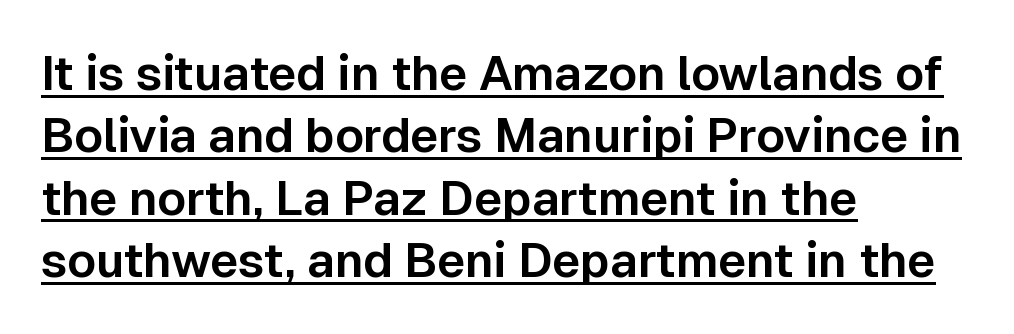
The image shows 48 px sans-serif type, upright; set left-aligned, normal line spacing (1.3x), normal letter spacing, underlined; low stroke contrast and a medium x-height.
